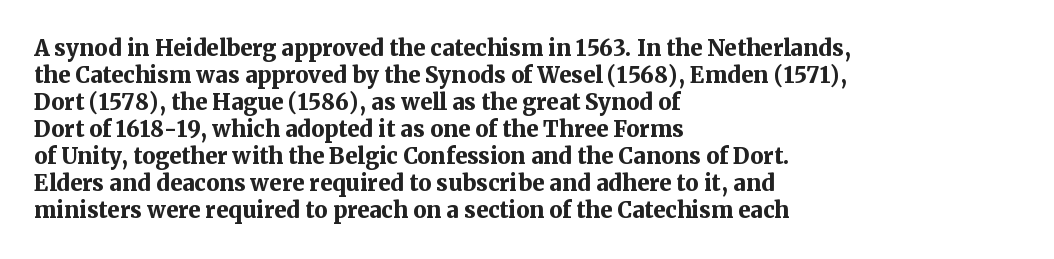
The setting favours the left margin, as ordinary paragraphs usually do. The strip under each line holds only bare page. Every letter is thick-stroked: bold, no question. In terms of posture, this sample is upright. Is the letter spacing exaggerated? No — it looks like the ordinary default.
